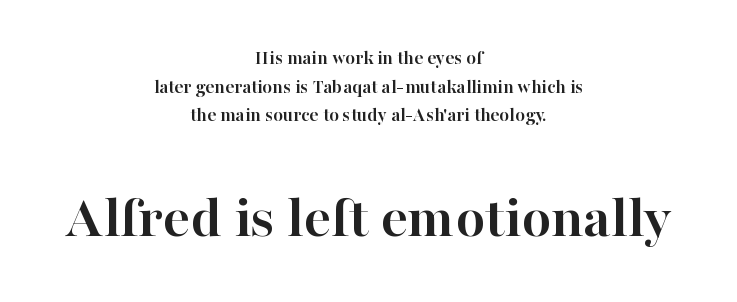
The tracking reads as untouched default to a designer's eye. The passage shown begins with its smaller block and ends with its larger one. Descenders are the only things crossing below the line. Both edges are ragged and mirror each other, which tells us the setting is centered. These lines sit exactly where default settings would place them. A roman cut, with each character standing at attention.
